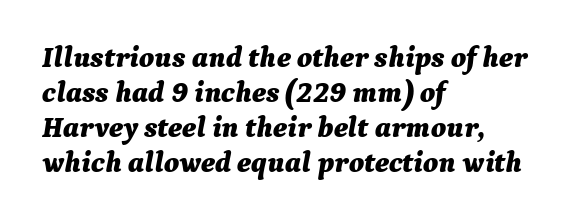
{"italic": "yes", "lean": "right", "slant_degrees": 9, "bold": "yes", "weight": "bold", "width": "normal", "stroke_contrast": "medium", "x_height": "medium", "monospaced": "no", "underline": "no", "align": "left", "line_spacing_ratio": 1.21, "letter_spacing": "normal", "letter_spacing_em": 0.0, "glyph_px": 29}
